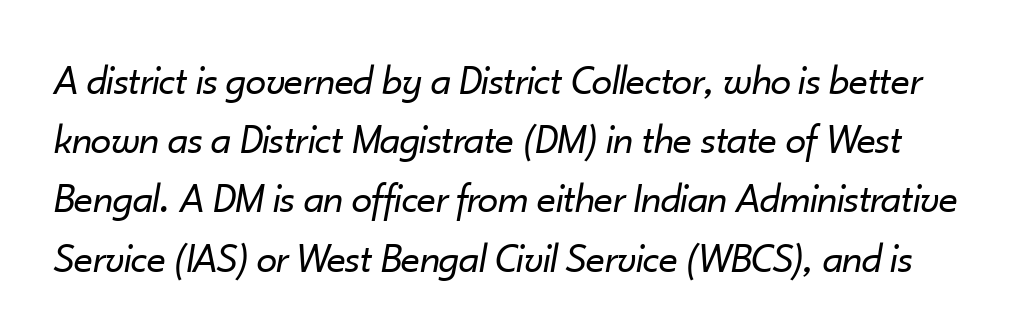
Q: Is the text bold? A: No.
Q: Is the text italic (slanted)? A: Yes, it leans right by about 10 degrees.
Q: Is the text underlined? A: No.
Q: Is the spacing between letters normal or unusually wide? A: Normal.
Q: Is the spacing between lines tight, normal or loose? A: Normal.
Q: Width (condensed, normal, or wide)? A: Normal.
Q: Stroke contrast? A: Low.
Q: x-height? A: Small.
Q: Monospaced? A: No.
